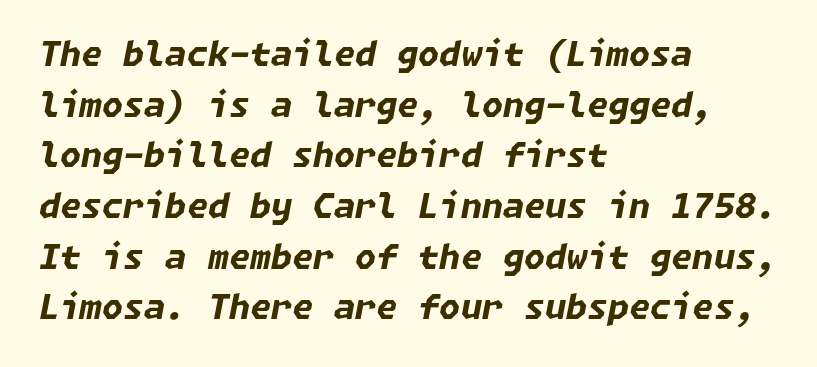
{"italic": "yes", "lean": "right", "slant_degrees": 11, "bold": "yes", "weight": "bold", "width": "normal", "stroke_contrast": "low", "x_height": "medium", "underline": "no", "align": "left", "line_spacing": "normal", "line_spacing_ratio": 1.49, "letter_spacing": "normal", "letter_spacing_em": 0.0, "glyph_px": 34}
